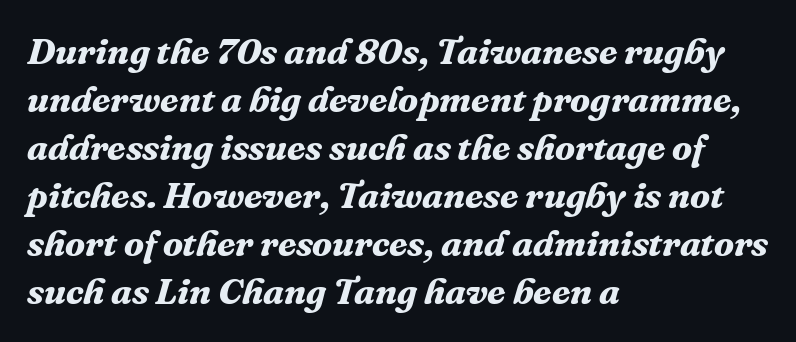
The image shows 37 px bold serif type, italic (leaning right); set left-aligned, normal line spacing (1.3x), normal letter spacing, not underlined; medium stroke contrast and a medium x-height.
